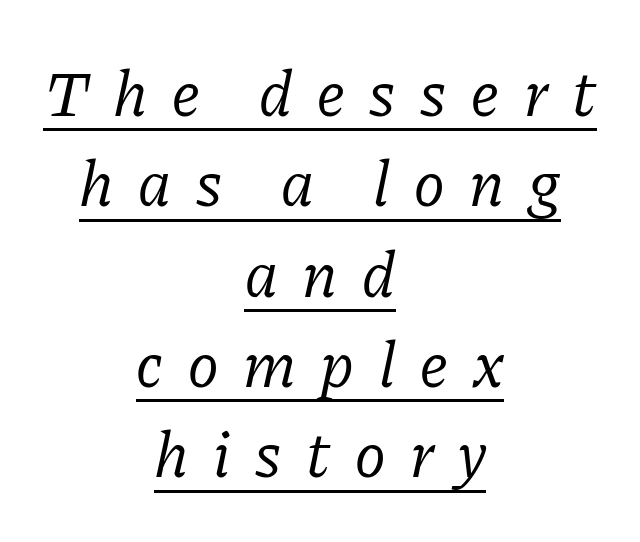
Looking at the ascenders, they clearly lean. Descenders here cross a horizontal rule under the line. A light-to-regular cut is what we see here. Think of a printed novel: that variable character pitch is what you see here.
